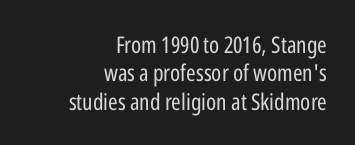
{"italic": "no", "bold": "no", "underline": "no", "align": "right", "line_spacing_ratio": 1.23, "letter_spacing": "normal", "letter_spacing_em": 0.0, "glyph_px": 23}
